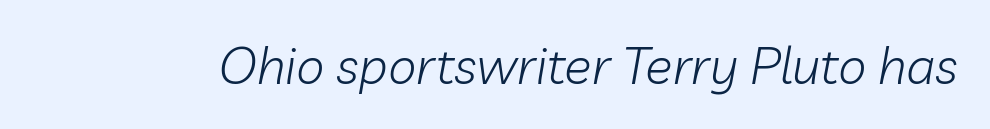
{"italic": "yes", "lean": "right", "slant_degrees": 10, "bold": "no", "weight": "light", "width": "normal", "stroke_contrast": "low", "x_height": "medium", "monospaced": "no", "underline": "no", "letter_spacing": "normal", "letter_spacing_em": 0.0, "glyph_px": 51}
